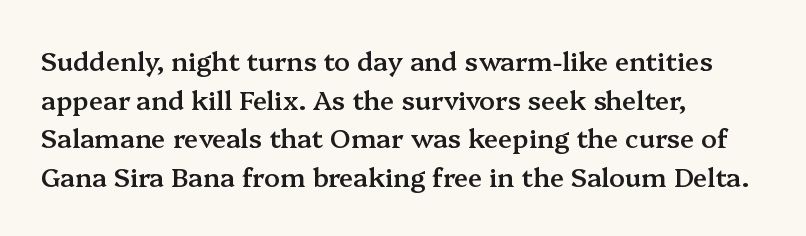
The image shows 26 px text type, upright; set left-aligned, normal line spacing (1.49x), normal letter spacing, not underlined.
